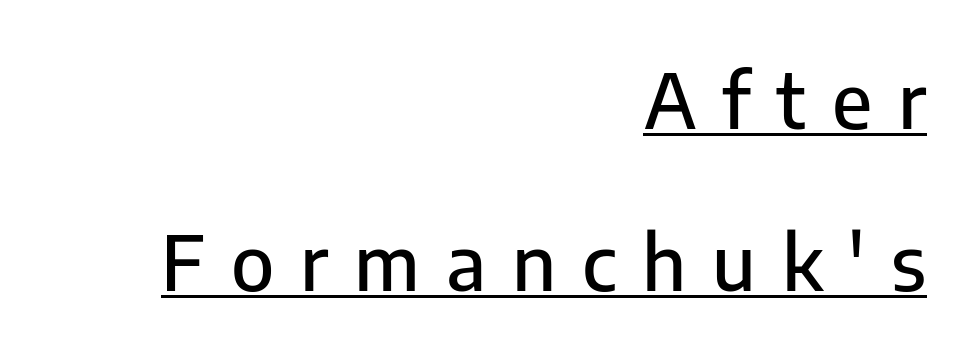
Q: Is the text italic (slanted)? A: No, it is upright.
Q: Is the typeface a serif or a sans-serif typeface? A: Sans-serif.
Q: Is the text underlined? A: Yes.
Q: How is the paragraph aligned? A: Right-aligned.
Q: Is the spacing between letters normal or unusually wide? A: Unusually wide.
Q: Is the spacing between lines tight, normal or loose? A: Loose.
Q: Width (condensed, normal, or wide)? A: Normal.
Q: Stroke contrast? A: Low.
Q: x-height? A: Medium.
Q: Monospaced? A: No.
